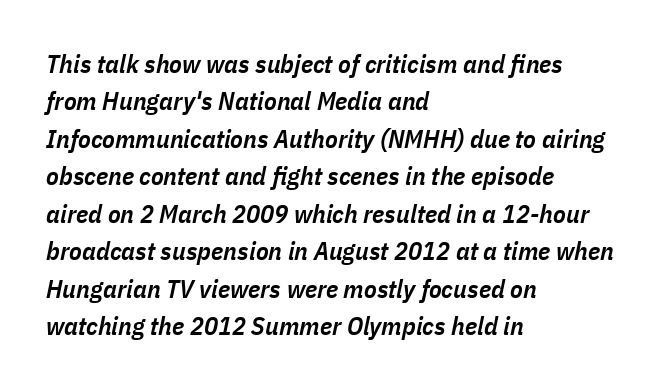
Q: Is the text bold? A: Semi-bold.
Q: Is the text italic (slanted)? A: Yes, it leans right by about 11 degrees.
Q: Is the text underlined? A: No.
Q: How is the paragraph aligned? A: Left-aligned.
Q: Is the spacing between letters normal or unusually wide? A: Normal.
Q: Is the spacing between lines tight, normal or loose? A: Normal.
